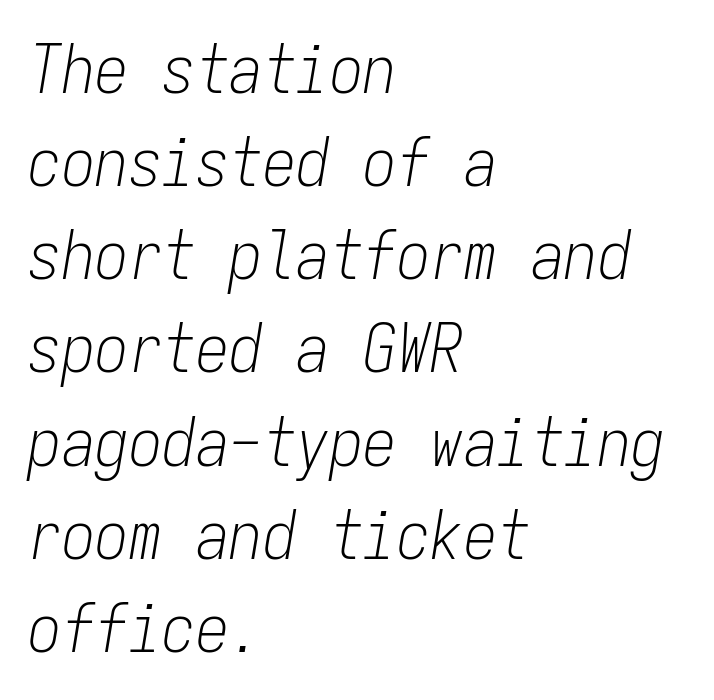
The rendering applies a slant to the glyphs. Caption: standard tracking, unaltered. Looks like terminal output: every glyph gets an equal slot. The font sits on the lighter half of the weight spectrum, regular included. Summary of vertical rhythm: regular, with standard interline spacing. The glyphs are unaccompanied by any horizontal stroke below them.
